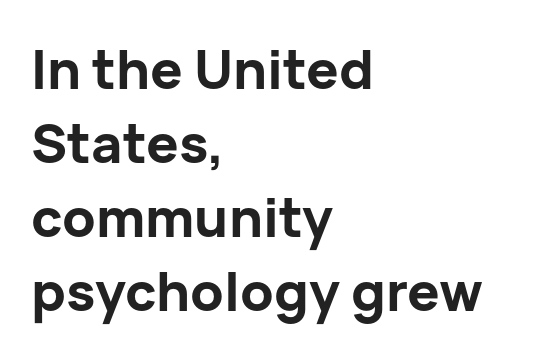
Q: Is the text bold? A: Yes.
Q: Is the text italic (slanted)? A: No, it is upright.
Q: Is the typeface a serif or a sans-serif typeface? A: Sans-serif.
Q: Is the text underlined? A: No.
Q: How is the paragraph aligned? A: Left-aligned.
Q: Is the spacing between letters normal or unusually wide? A: Normal.
Q: Is the spacing between lines tight, normal or loose? A: Normal.
Q: Width (condensed, normal, or wide)? A: Normal.
Q: Stroke contrast? A: Low.
Q: x-height? A: Medium.
Q: Monospaced? A: No.
